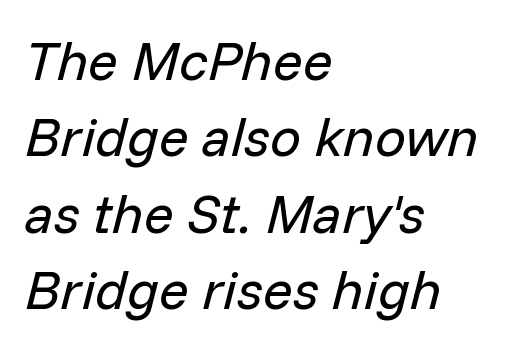
The lines in this sample share a left origin and differ only in where they stop. Leading matches the norm, producing a regular column. Between one letter and the next there's only the usual sliver of space. The passage shown is typed in a proportional face where columns would drift. No letter is thick-stroked: the sample isn't bold.
